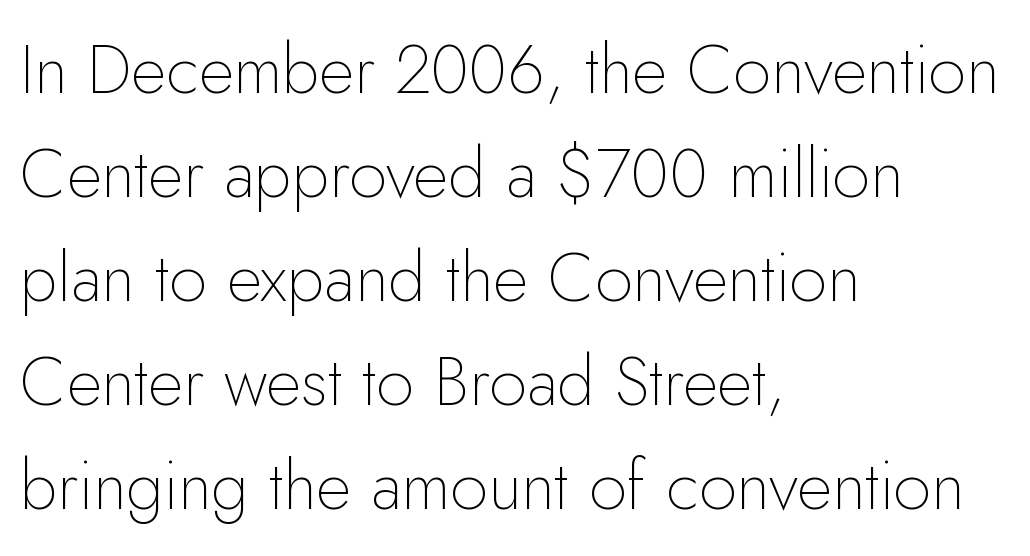
The image shows 68 px thin sans-serif type, upright; set left-aligned, normal line spacing (1.53x), normal letter spacing, not underlined; low stroke contrast and a small x-height.
